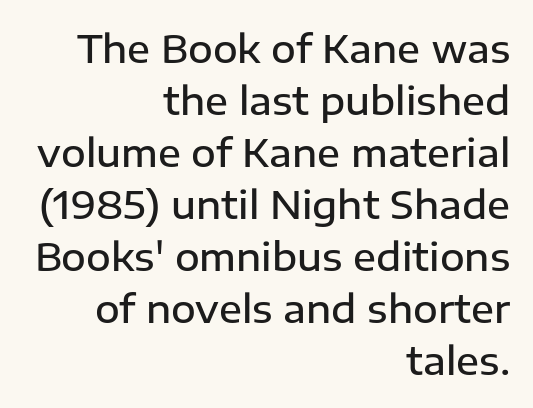
The image shows 38 px semibold sans-serif type, upright; set right-aligned, normal line spacing (1.37x), normal letter spacing, not underlined; low stroke contrast and a medium x-height.
